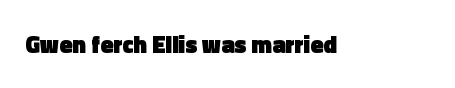
{"italic": "no", "bold": "yes", "underline": "no", "letter_spacing": "normal", "letter_spacing_em": 0.0, "glyph_px": 24}
